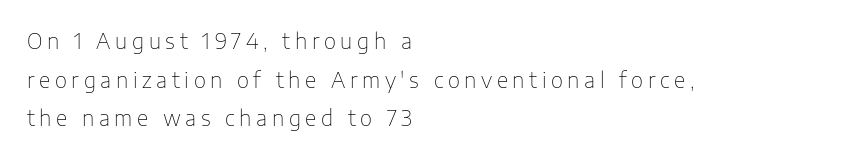
This is not heavy type; no bold has been used. Posture: straight, roman, zero tilt. Quick note: underline off. What stands out about the letter spacing? Its width — letters are far apart.
